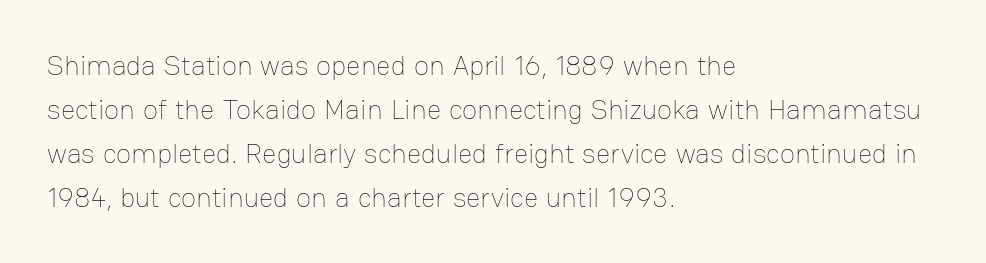
The image shows 28 px thin type, upright; set left-aligned, normal line spacing (1.57x), normal letter spacing, not underlined; low stroke contrast and a medium x-height.
